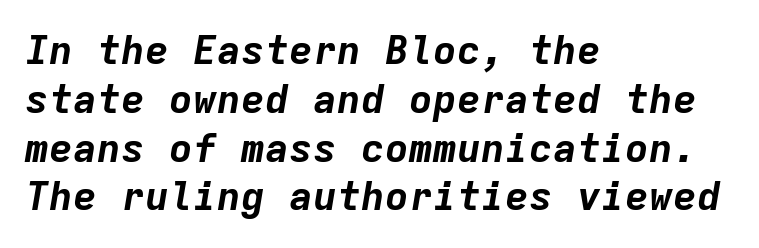
{"italic": "yes", "lean": "right", "slant_degrees": 9, "bold": "yes", "weight": "bold", "width": "normal", "stroke_contrast": "low", "x_height": "medium", "monospaced": "yes", "underline": "no", "align": "left", "line_spacing_ratio": 1.22, "letter_spacing": "normal", "letter_spacing_em": 0.0, "glyph_px": 40}
